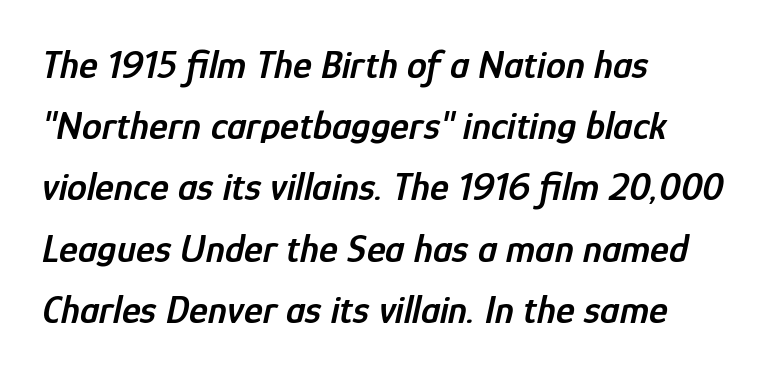
Does extra space separate the letters? No, they use regular spacing. This is moderately heavy type, rendered in semibold. The rendering applies a slant to the glyphs. The ragged edge is on the right, which tells us the setting is flush left.
